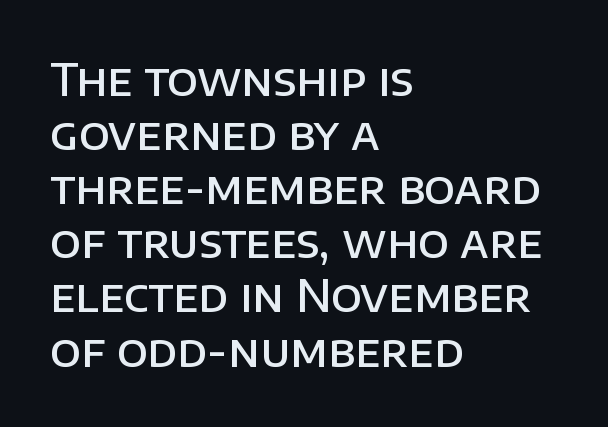
Each glyph is drawn with semibold strokes, heavier than normal yet not fully bold. Nobody drew a line under any word here. One-word summary of the alignment: left. Default kerning and tracking; the words read as compact shapes. Check where the strokes stop: nothing finishes them off — pure sans. This sample has the flowing, uneven cadence of proportional lettering.
